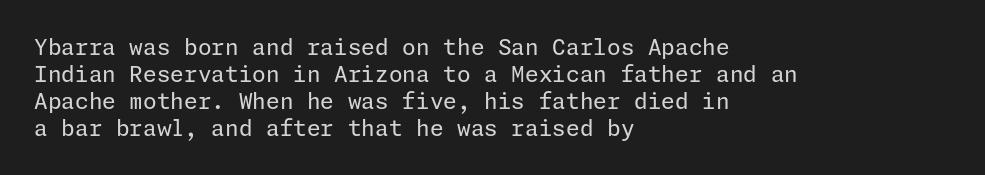
{"italic": "no", "bold": "no", "underline": "no", "align": "left", "line_spacing_ratio": 1.22, "letter_spacing": "normal", "letter_spacing_em": 0.0, "glyph_px": 22}
